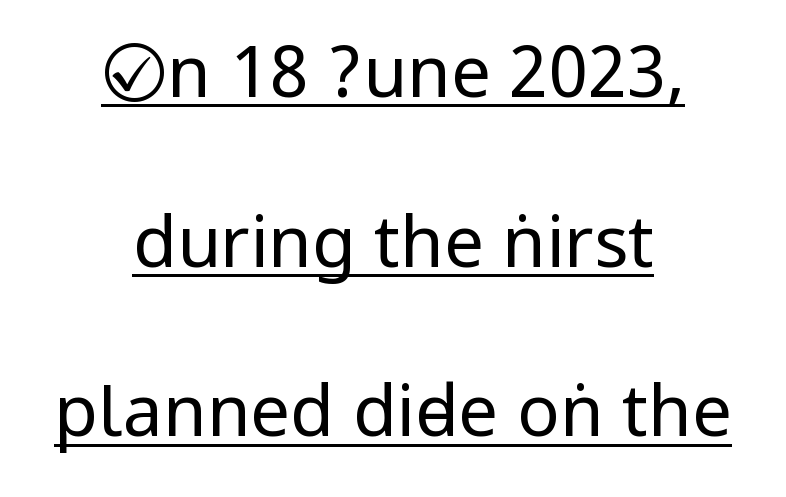
The image shows 71 px regular-weight, condensed sans-serif type, upright; set centered, loose line spacing (2.39x), normal letter spacing, underlined; low stroke contrast.
